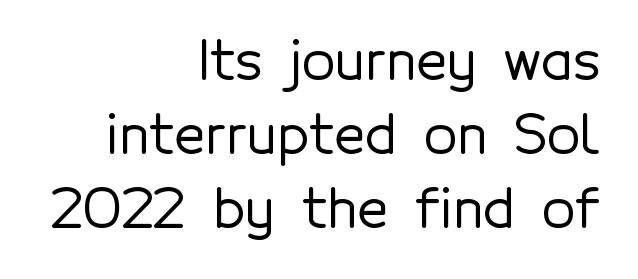
Examine the stroke ends and you'll find no serifs. A normal amount of white space separates one row of letters from the next. Is this a fixed-width face? No — the glyphs have proportional, varying widths. These lines are set flush right with a ragged left edge. Is the letter spacing exaggerated? No — it looks like the ordinary default. This is the regular roman posture of the typeface.
